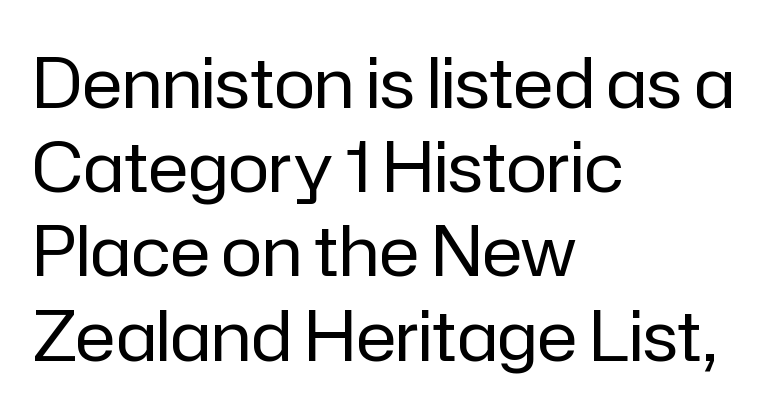
Here the designer chose a conventional face with non-uniform glyph widths. The typography opts for an upright posture over an oblique one. Reading down the block, your eye returns to a fixed left position each line. Descender tails drop into unmarked territory. This rendering leaves character spacing at its baseline value.
